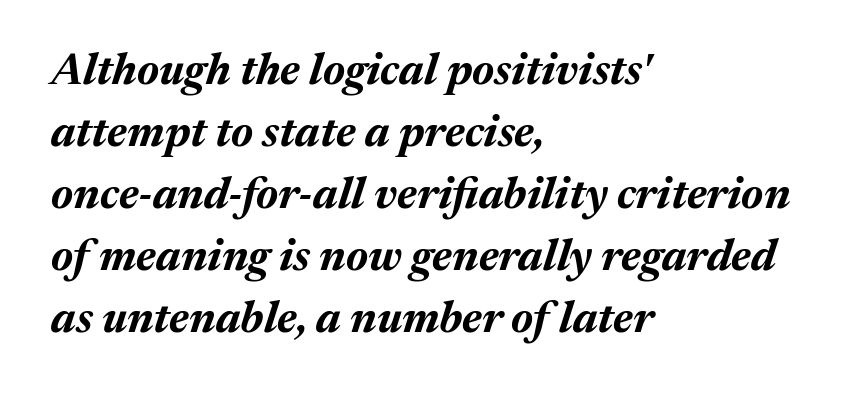
{"italic": "yes", "lean": "right", "slant_degrees": 17, "bold": "yes", "weight": "bold", "width": "normal", "stroke_contrast": "medium", "x_height": "medium", "monospaced": "no", "underline": "no", "align": "left", "line_spacing": "normal", "line_spacing_ratio": 1.41, "letter_spacing": "normal", "letter_spacing_em": 0.0, "glyph_px": 44}
